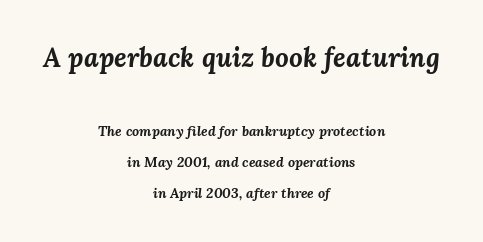
{"italic": "yes", "lean": "right", "slant_degrees": 3, "bold": "yes", "underline": "no", "align": "center", "line_spacing": "loose", "line_spacing_ratio": 2.23, "letter_spacing": "normal", "letter_spacing_em": 0.0, "larger_block": "first", "size_ratio": 1.93, "glyph_px": 27}
